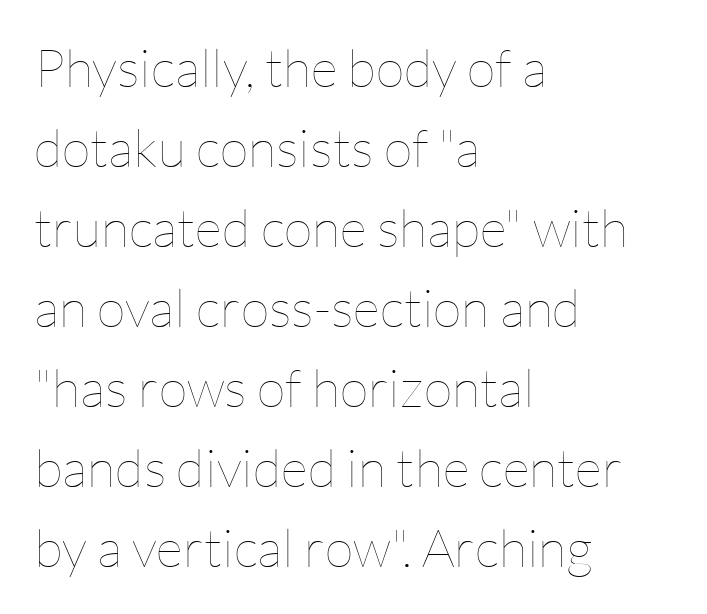
The rendering keeps characters at their native spacing. The designer left line spacing at the default. Varying glyph widths throughout — classic text-font behaviour. The passage shown is not underscored anywhere. The letterforms sit at book weight or below. Short and long lines alike share a common starting point at left.
